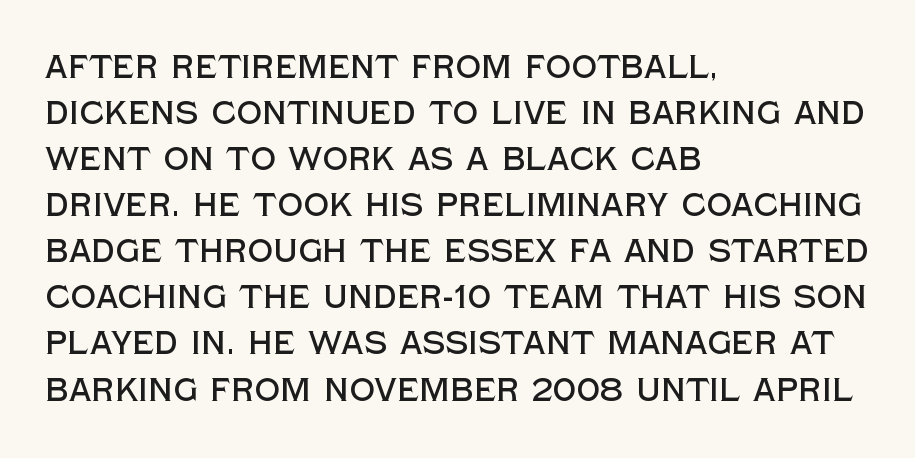
Q: Is the text italic (slanted)? A: No, it is upright.
Q: Is the typeface a serif or a sans-serif typeface? A: Sans-serif.
Q: Is the text underlined? A: No.
Q: How is the paragraph aligned? A: Left-aligned.
Q: Is the spacing between letters normal or unusually wide? A: Normal.
Q: Is the spacing between lines tight, normal or loose? A: Normal.
Q: Width (condensed, normal, or wide)? A: Normal.
Q: x-height? A: Large.
Q: Monospaced? A: No.
